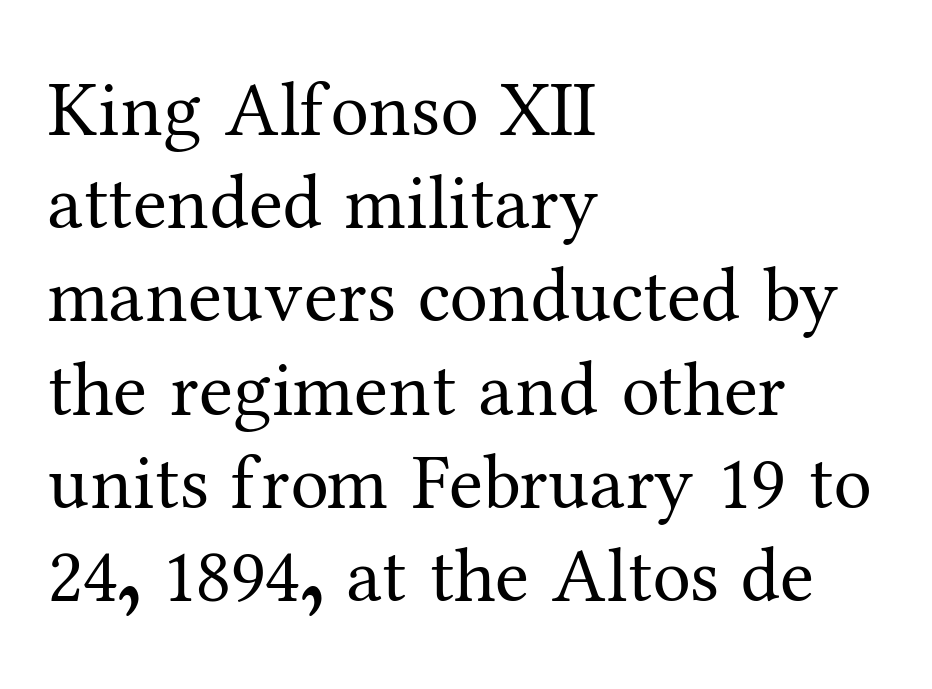
No extra ink here — the face is not bold. I'd call this a serif setting — the letters wear small feet. The type is set solid horizontally, with unmodified tracking. Does the lettering tilt? It doesn't — this is upright. A bare baseline throughout the passage. Every row of glyphs begins at an identical x-position on the left.
